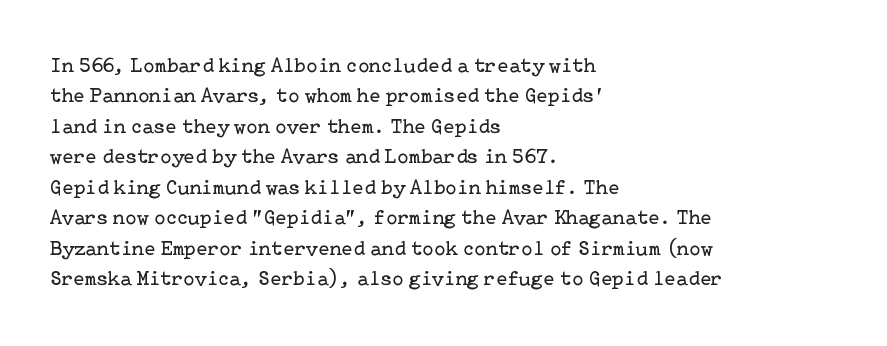
Letter spacing: default. Ink coverage per letter is moderate at most. The rag falls on the right side of this text block. Descenders are the only things crossing below the line. This block has exactly the height ordinary leading produces. This is the regular roman posture of the typeface.
